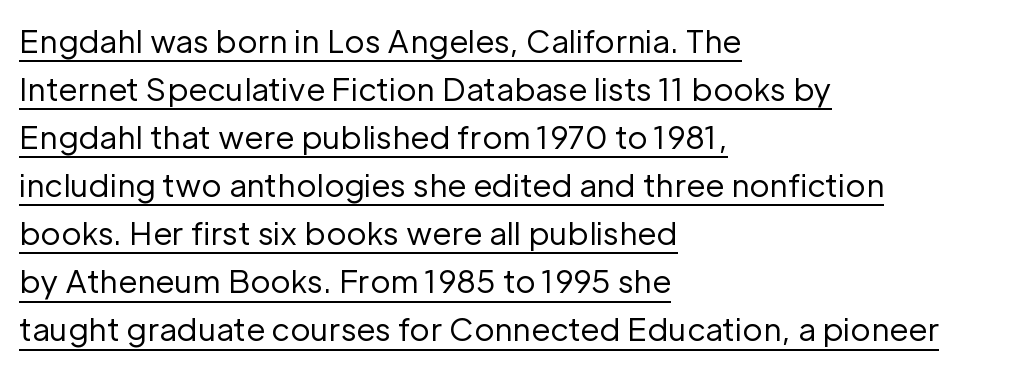
The image shows 31 px regular-weight sans-serif type, upright; set left-aligned, normal line spacing (1.55x), normal letter spacing, underlined; low stroke contrast and a medium x-height.
